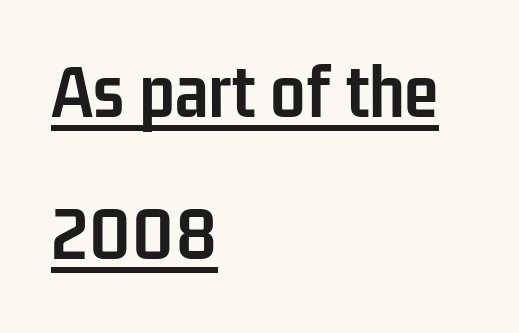
{"serif": "no", "italic": "no", "bold": "yes", "weight": "semibold", "width": "condensed", "stroke_contrast": "low", "x_height": "medium", "monospaced": "no", "underline": "yes", "align": "left", "line_spacing_ratio": 1.8, "letter_spacing": "normal", "letter_spacing_em": 0.0, "glyph_px": 79}
